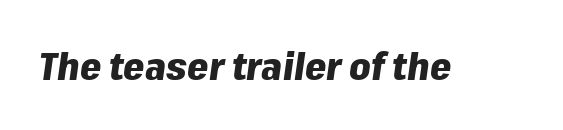
Q: Is the text bold? A: Yes.
Q: Is the text italic (slanted)? A: Yes, it leans right by about 8 degrees.
Q: Is the text underlined? A: No.
Q: Is the spacing between letters normal or unusually wide? A: Normal.
Q: Width (condensed, normal, or wide)? A: Normal.
Q: Stroke contrast? A: Low.
Q: x-height? A: Medium.
Q: Monospaced? A: No.
